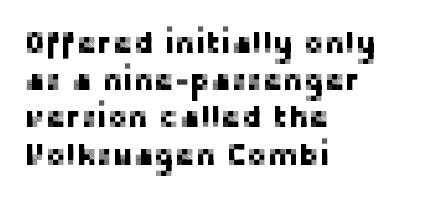
Q: Is the text italic (slanted)? A: No, it is upright.
Q: Is the typeface a serif or a sans-serif typeface? A: Sans-serif.
Q: Is the text underlined? A: No.
Q: How is the paragraph aligned? A: Left-aligned.
Q: Is the spacing between letters normal or unusually wide? A: Normal.
Q: Width (condensed, normal, or wide)? A: Normal.
Q: Stroke contrast? A: Low.
Q: x-height? A: Medium.
Q: Monospaced? A: No.
